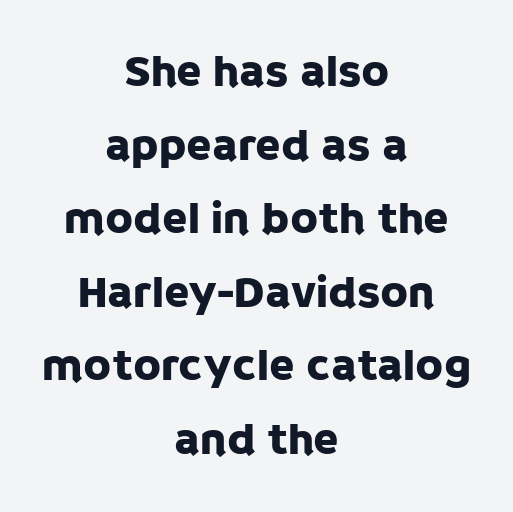
The designer went with a sans here, leaving each stem footless. Rule under the text: the space is simply empty. The lines are quadded center. Quick note: not italic, upright. Proportional: the letters do not fall into vertical columns. The letterforms sit shoulder to shoulder at normal distance.
